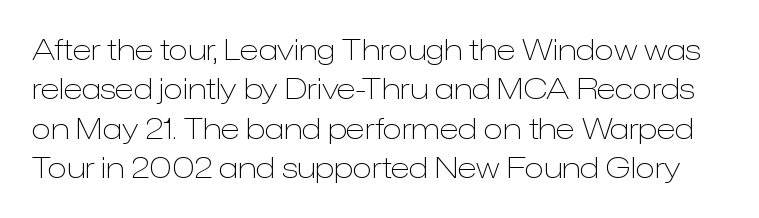
The image shows 29 px light sans-serif type, upright; set normal line spacing (1.36x), normal letter spacing, not underlined; low stroke contrast and a medium x-height.
